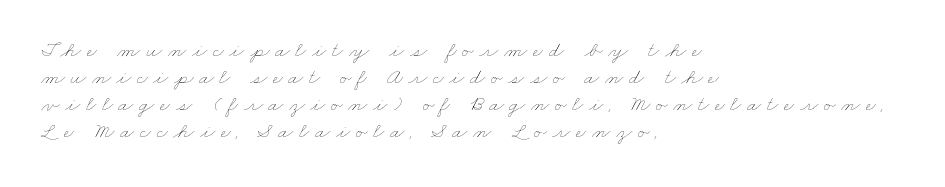
Look at the tracking — it's clearly loosened, letters drifting apart. Which margin do the lines hug? The left one — the right edge is uneven. No chunkiness to these letters — they're not bold. Letters rest on an invisible, unmarked baseline.
